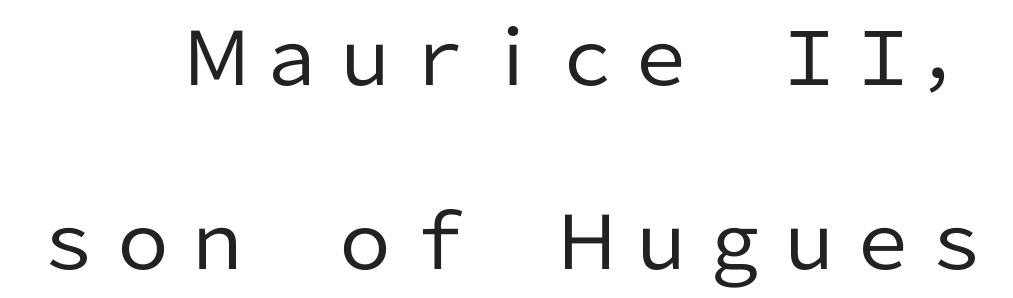
Q: Is the text bold? A: No.
Q: Is the text italic (slanted)? A: No, it is upright.
Q: Is the typeface a serif or a sans-serif typeface? A: Sans-serif.
Q: Is the text underlined? A: No.
Q: Is the spacing between letters normal or unusually wide? A: Normal.
Q: Is the spacing between lines tight, normal or loose? A: Loose.
Q: Width (condensed, normal, or wide)? A: Normal.
Q: Stroke contrast? A: Low.
Q: x-height? A: Medium.
Q: Monospaced? A: No.
